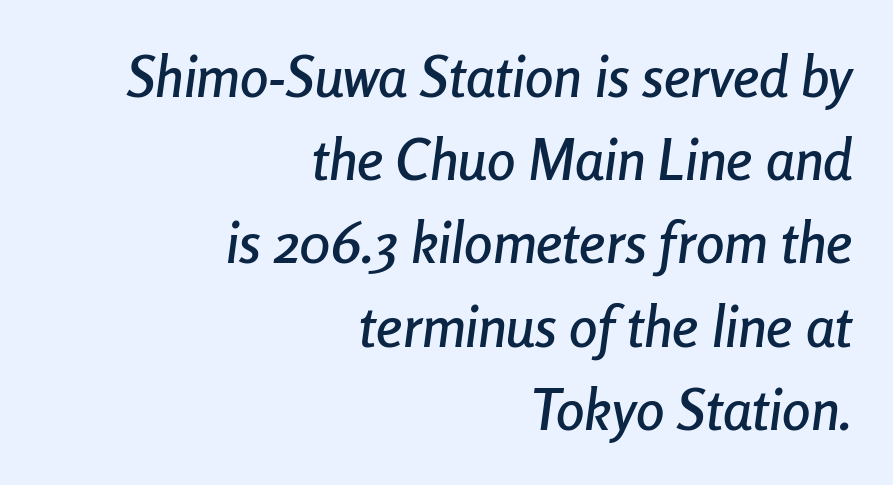
A bare baseline throughout the passage. Looking at the ascenders, they clearly lean. The text block is weighted toward the right margin, trailing off unevenly leftward. Reading down the column, the eye jumps a familiar distance to each next line. The letters advance in unequal steps, a hallmark of proportional type. Words appear dense and cohesive because spacing is normal.
